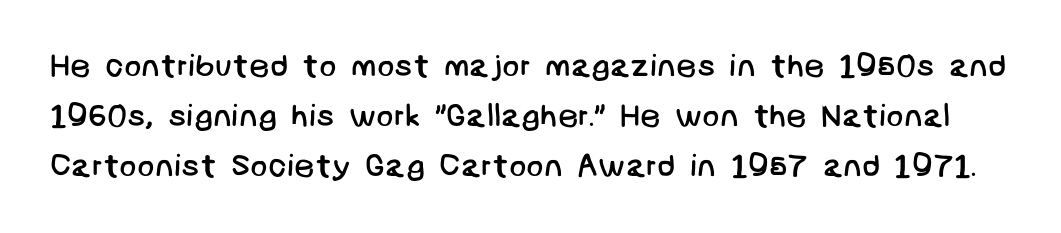
{"serif": "no", "bold": "no", "weight": "regular", "width": "normal", "stroke_contrast": "low", "x_height": "large", "underline": "no", "line_spacing": "normal", "line_spacing_ratio": 1.56, "letter_spacing": "normal", "letter_spacing_em": 0.0, "glyph_px": 32}
